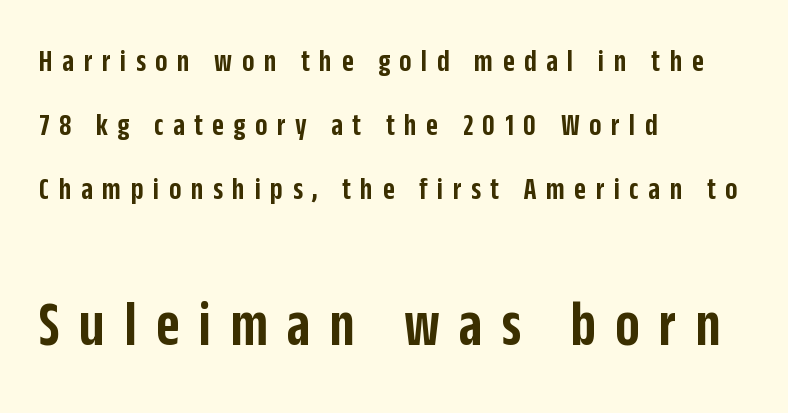
Q: Is the text bold? A: Semi-bold.
Q: Is the text italic (slanted)? A: No, it is upright.
Q: Is the typeface a serif or a sans-serif typeface? A: Sans-serif.
Q: Is the text underlined? A: No.
Q: How is the paragraph aligned? A: Left-aligned.
Q: Is the spacing between letters normal or unusually wide? A: Unusually wide.
Q: Is the spacing between lines tight, normal or loose? A: Loose.
Q: Which block of text is set in a larger size, the first (top) or the second (bottom)? A: The second (bottom) one.
Q: Width (condensed, normal, or wide)? A: Condensed.
Q: Stroke contrast? A: Low.
Q: x-height? A: Large.
Q: Monospaced? A: No.
